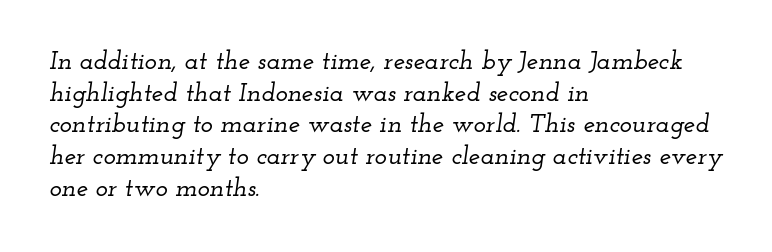
{"italic": "yes", "lean": "right", "slant_degrees": 12, "underline": "no", "align": "left", "line_spacing_ratio": 1.22, "letter_spacing": "normal", "letter_spacing_em": 0.0, "glyph_px": 26}
